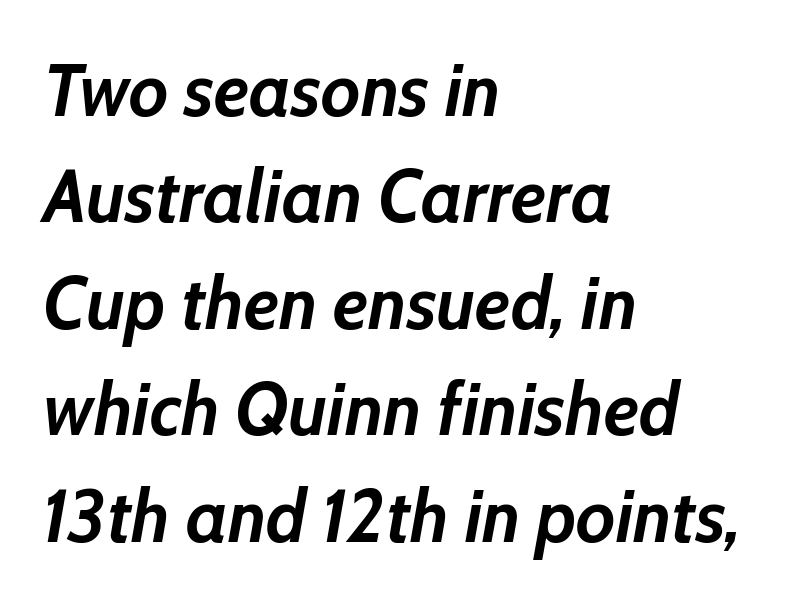
{"italic": "yes", "lean": "right", "slant_degrees": 10, "bold": "yes", "weight": "semibold", "width": "normal", "stroke_contrast": "low", "x_height": "medium", "monospaced": "no", "underline": "no", "align": "left", "line_spacing": "normal", "line_spacing_ratio": 1.42, "letter_spacing": "normal", "letter_spacing_em": 0.0, "glyph_px": 75}
